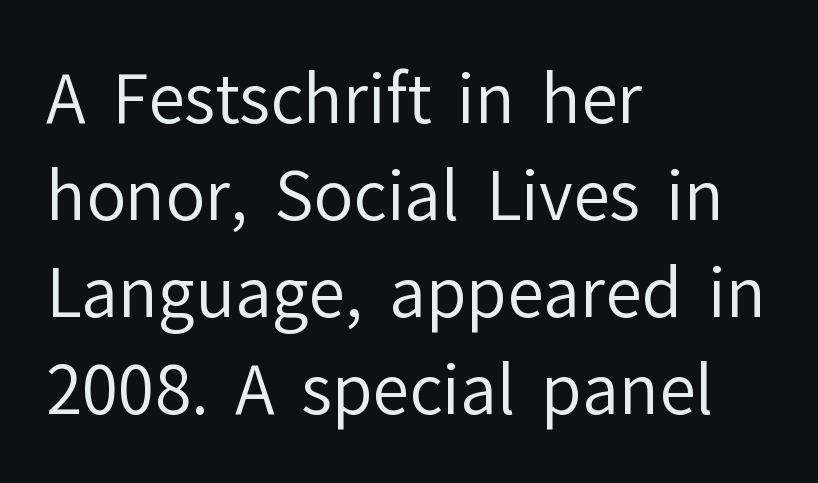
{"serif": "no", "italic": "no", "bold": "no", "weight": "regular", "width": "normal", "stroke_contrast": "low", "x_height": "medium", "monospaced": "no", "underline": "no", "align": "left", "line_spacing": "normal", "line_spacing_ratio": 1.47, "letter_spacing": "normal", "letter_spacing_em": 0.0, "glyph_px": 66}
